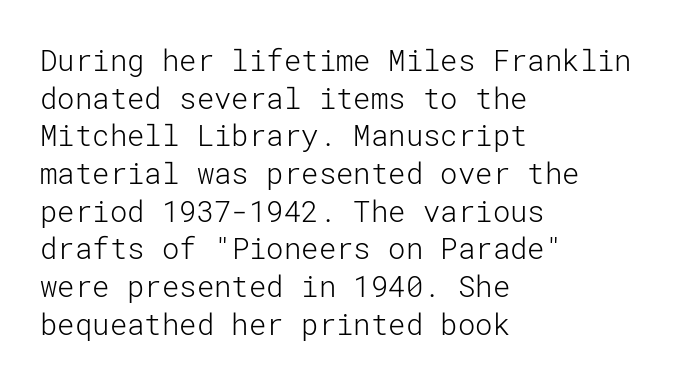
Leading: standard. In CSS terms this would be text-align: left. The letters look calm and open, with moderate or lighter stems. The font's upright variant was chosen for this text. Grotesque or geometric, the face here clearly has no serifs. The area under the type is left untouched.
